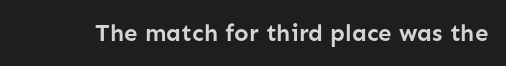
Q: Is the text bold? A: Yes.
Q: Is the text italic (slanted)? A: No, it is upright.
Q: Is the text underlined? A: No.
Q: Is the spacing between letters normal or unusually wide? A: Normal.
